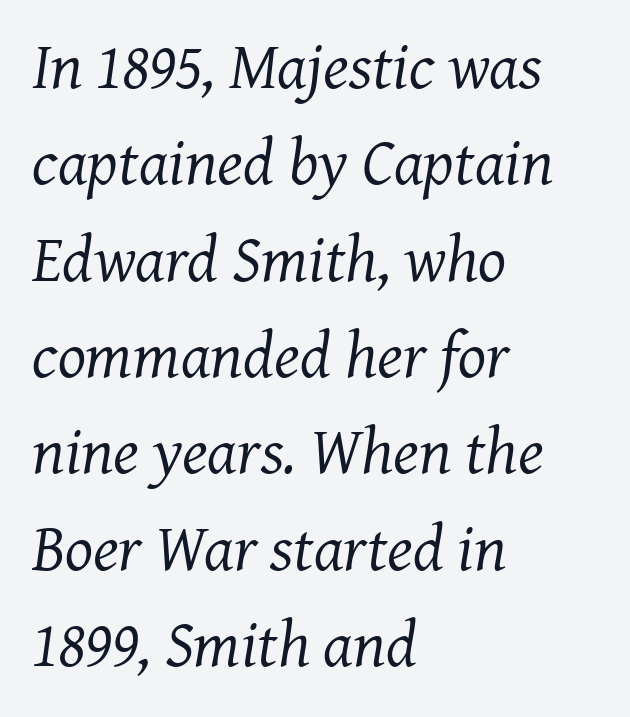
{"serif": "yes", "italic": "yes", "lean": "right", "slant_degrees": 7, "bold": "no", "weight": "regular", "width": "normal", "stroke_contrast": "medium", "x_height": "medium", "monospaced": "no", "underline": "no", "align": "left", "line_spacing": "normal", "line_spacing_ratio": 1.46, "letter_spacing": "normal", "letter_spacing_em": 0.0, "glyph_px": 66}
